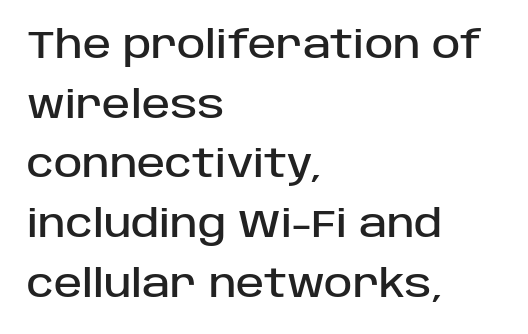
{"serif": "no", "italic": "no", "width": "normal", "stroke_contrast": "low", "x_height": "large", "monospaced": "no", "underline": "no", "align": "left", "line_spacing": "normal", "line_spacing_ratio": 1.57, "letter_spacing": "normal", "letter_spacing_em": 0.0, "glyph_px": 38}
